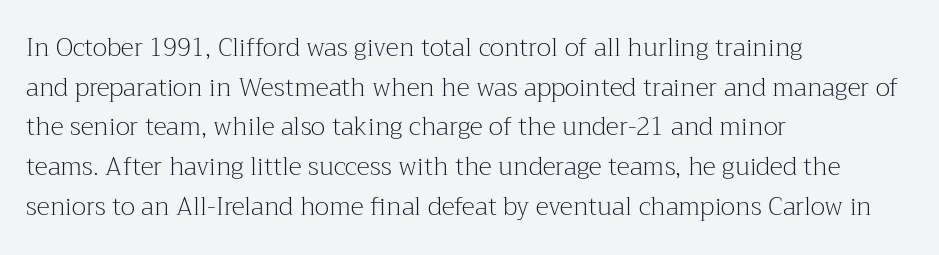
No italicization has been applied; the sample stays upright. Which margin do the lines hug? The left one — the right edge is uneven. Interline gaps are of average width in this sample. Descender tails drop into unmarked territory.
